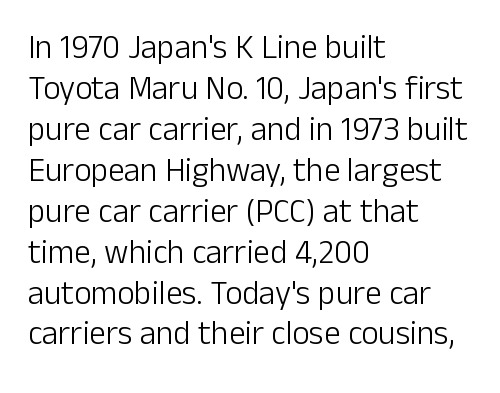
Visually the block forms a straight wall on the left and a jagged coastline on the right. Varying glyph widths throughout — classic text-font behaviour. If you drew a line through each stem, it would be perfectly vertical. These lines keep a tight, regular rhythm from letter to letter.
